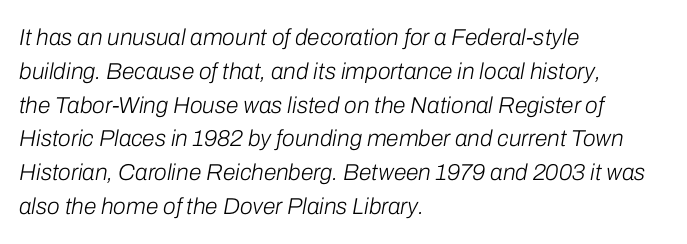
What stands out about the letter spacing? Nothing — it is the standard amount. The line-height multiplier appears to be the usual default. The rag falls on the right side of this text block. These glyphs show unthickened strokes, regular width or finer. Rule under the text: the space is simply empty.
